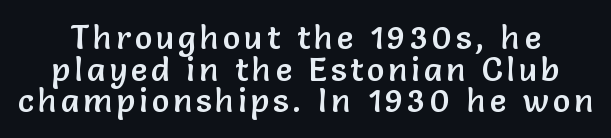
The image shows 33 px sans-serif type, upright; set tight line spacing (0.96x), not underlined; low stroke contrast and a medium x-height.
